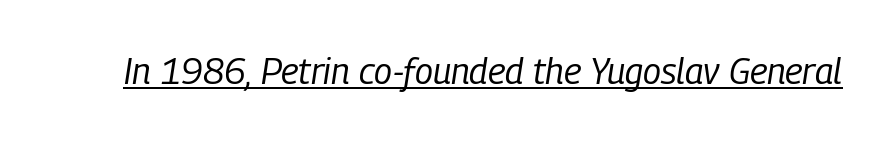
The weight would be labelled regular, book, light, or lighter still. Descenders here cross a horizontal rule under the line. No extra tracking has been applied to these lines. An italicized treatment has been applied to the whole sample. Think of a printed novel: that variable character pitch is what you see here.
